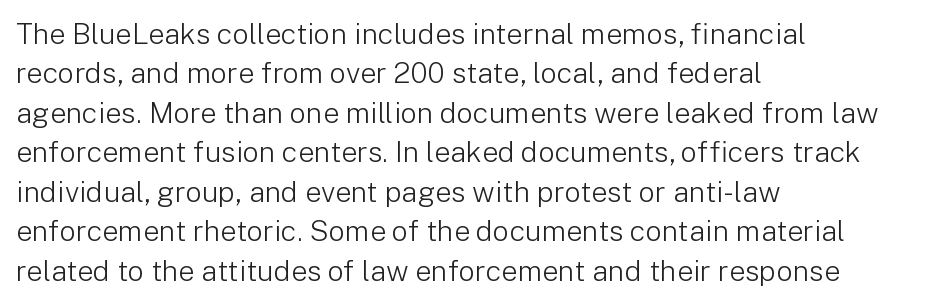
The image shows 29 px light sans-serif type, upright; set left-aligned, normal line spacing (1.36x), normal letter spacing, not underlined; low stroke contrast and a medium x-height.
